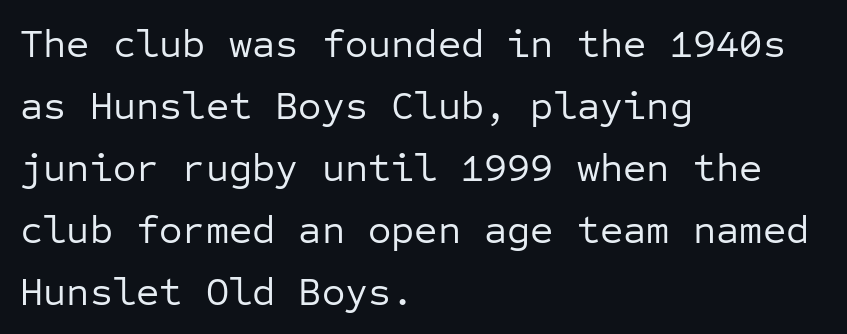
The image shows 40 px regular-weight sans-serif type, upright, monospaced; set left-aligned, normal line spacing (1.55x), normal letter spacing, not underlined; low stroke contrast and a medium x-height.
